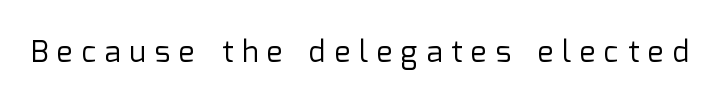
The image shows 30 px regular-weight sans-serif type, upright; set unusually wide letter spacing (+0.29 em), not underlined; low stroke contrast and a medium x-height.
